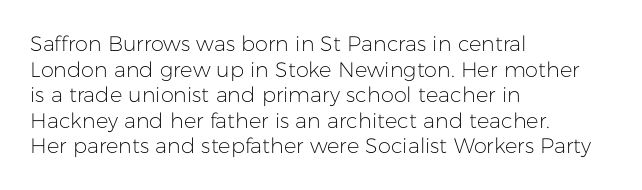
The image shows 21 px text type, upright; set left-aligned, line spacing 1.22x, normal letter spacing, not underlined.
